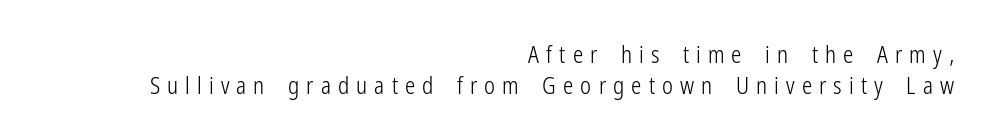
{"italic": "no", "bold": "no", "underline": "no", "align": "right", "line_spacing": "normal", "line_spacing_ratio": 1.34, "letter_spacing": "wide", "letter_spacing_em": 0.31, "glyph_px": 23}
